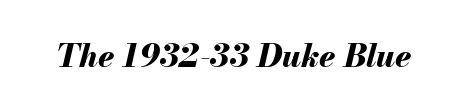
Q: Is the text bold? A: Yes.
Q: Is the text italic (slanted)? A: Yes, it leans right by about 13 degrees.
Q: Is the text underlined? A: No.
Q: Is the spacing between letters normal or unusually wide? A: Normal.
Q: Width (condensed, normal, or wide)? A: Normal.
Q: Stroke contrast? A: Medium.
Q: x-height? A: Small.
Q: Monospaced? A: No.
